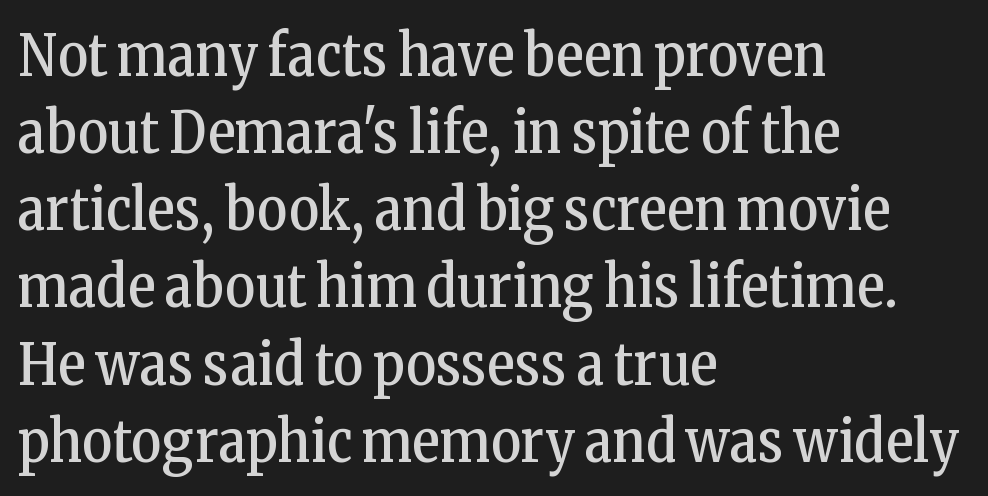
{"serif": "yes", "italic": "no", "bold": "no", "weight": "regular", "width": "condensed", "stroke_contrast": "low", "x_height": "medium", "monospaced": "no", "underline": "no", "align": "left", "line_spacing": "normal", "line_spacing_ratio": 1.33, "letter_spacing": "normal", "letter_spacing_em": 0.0, "glyph_px": 58}
